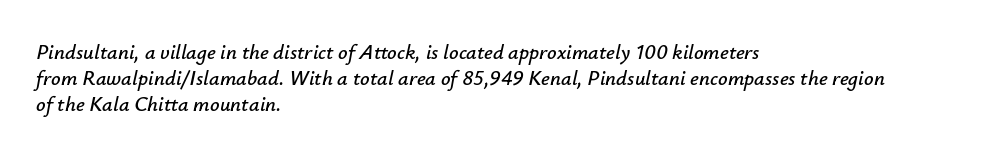
{"italic": "yes", "lean": "right", "slant_degrees": 12, "underline": "no", "align": "left", "line_spacing": "normal", "line_spacing_ratio": 1.25, "letter_spacing": "normal", "letter_spacing_em": 0.0, "glyph_px": 21}
